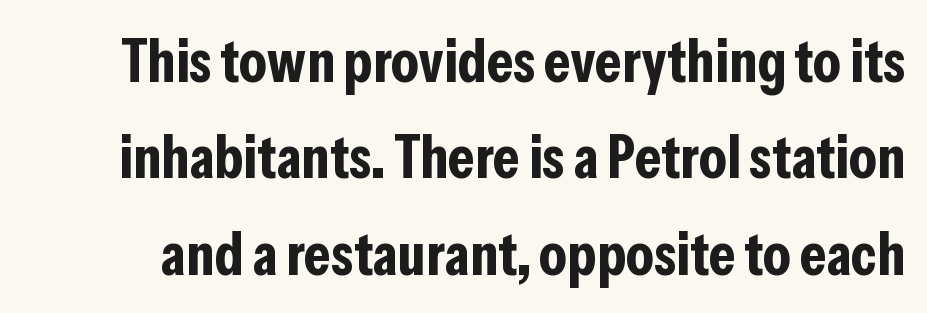
The image shows 61 px bold, condensed sans-serif type, upright; set normal line spacing (1.58x), normal letter spacing, not underlined; low stroke contrast and a medium x-height.
